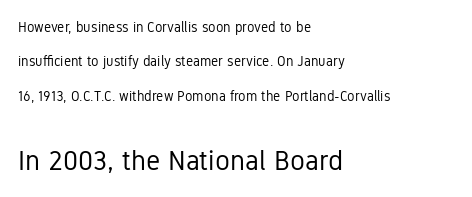
Underlining? Definitely not there. The letters carry no serifs — their stems end cleanly without finishing strokes. Rows of type keep a wide berth in the vertical direction. The axis of the letterforms is exactly vertical. Nobody touched the tracking dial on this one.
